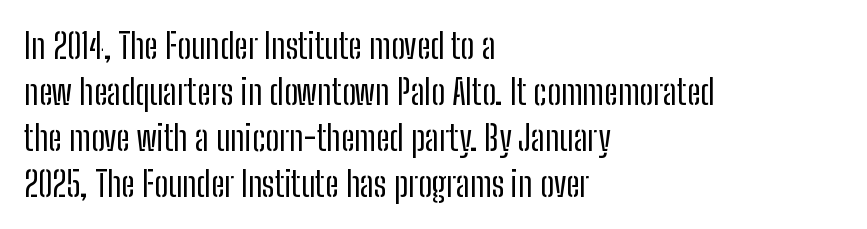
The image shows 35 px regular-weight, condensed sans-serif type, upright; set left-aligned, normal line spacing (1.31x), normal letter spacing, not underlined; low stroke contrast and a medium x-height.
